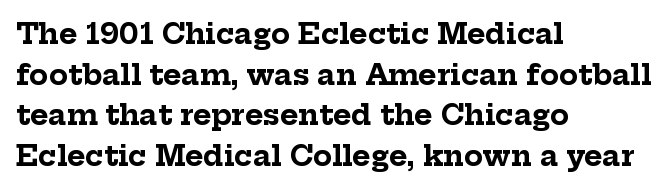
{"serif": "yes", "italic": "no", "bold": "yes", "weight": "bold", "width": "normal", "stroke_contrast": "low", "x_height": "medium", "monospaced": "no", "underline": "no", "align": "left", "line_spacing": "normal", "line_spacing_ratio": 1.45, "letter_spacing": "normal", "letter_spacing_em": 0.0, "glyph_px": 28}
